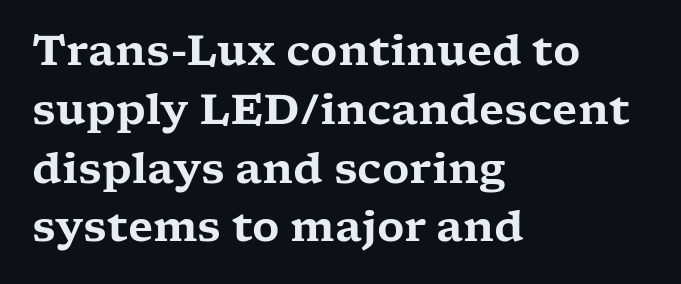
{"serif": "yes", "italic": "no", "width": "wide", "stroke_contrast": "low", "x_height": "medium", "monospaced": "no", "underline": "no", "align": "left", "line_spacing": "normal", "line_spacing_ratio": 1.4, "letter_spacing": "normal", "letter_spacing_em": 0.0, "glyph_px": 42}
